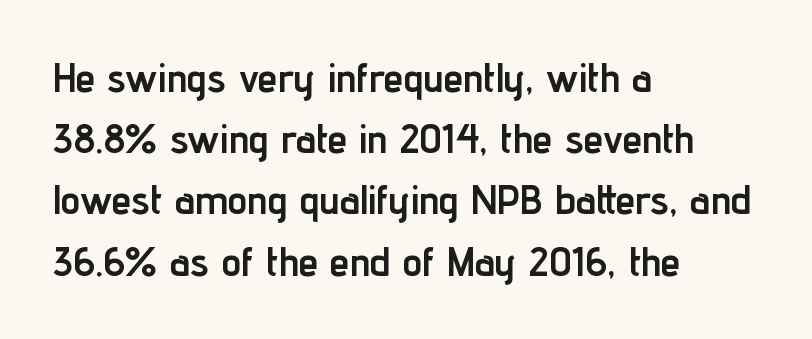
The image shows 40 px semibold, condensed sans-serif type, upright; set left-aligned, normal line spacing (1.53x), normal letter spacing, not underlined; low stroke contrast and a medium x-height.
